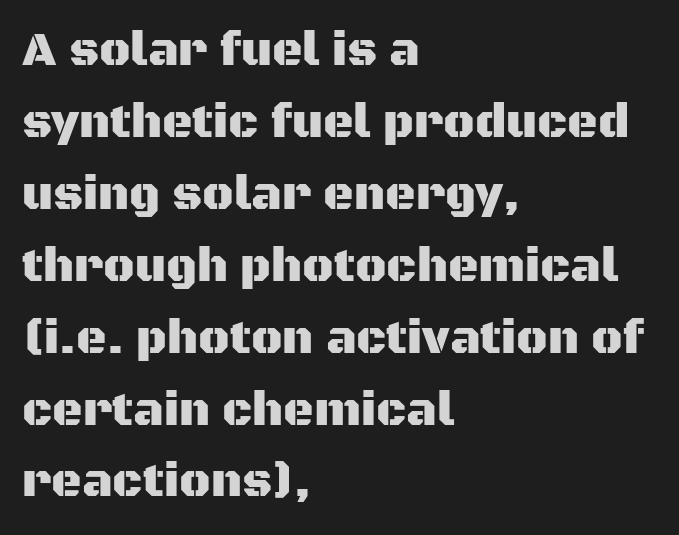
Q: Is the text italic (slanted)? A: No, it is upright.
Q: Is the typeface a serif or a sans-serif typeface? A: Sans-serif.
Q: Is the text underlined? A: No.
Q: How is the paragraph aligned? A: Left-aligned.
Q: Is the spacing between letters normal or unusually wide? A: Normal.
Q: Is the spacing between lines tight, normal or loose? A: Normal.
Q: Width (condensed, normal, or wide)? A: Normal.
Q: Stroke contrast? A: Medium.
Q: x-height? A: Large.
Q: Monospaced? A: No.
